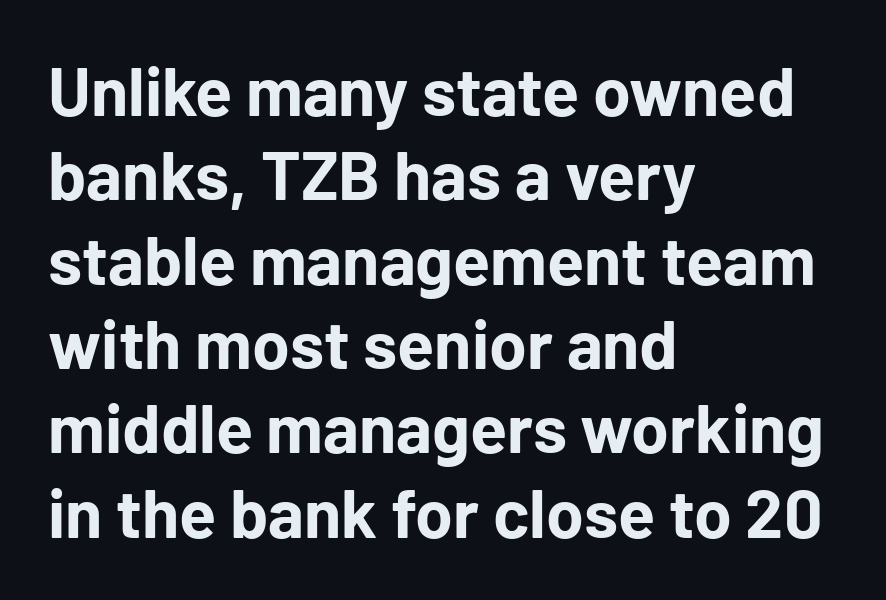
{"serif": "no", "italic": "no", "bold": "yes", "weight": "bold", "width": "normal", "stroke_contrast": "low", "x_height": "medium", "monospaced": "no", "underline": "no", "align": "left", "line_spacing_ratio": 1.24, "letter_spacing": "normal", "letter_spacing_em": 0.0, "glyph_px": 68}
